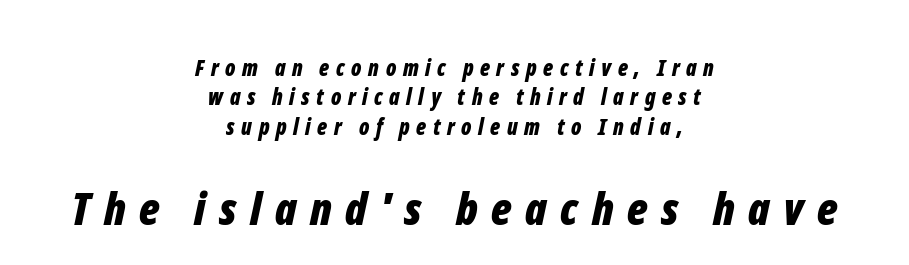
Q: Is the text bold? A: Yes.
Q: Is the text italic (slanted)? A: Yes, it leans right by about 12 degrees.
Q: Is the text underlined? A: No.
Q: How is the paragraph aligned? A: Centered.
Q: Is the spacing between letters normal or unusually wide? A: Unusually wide.
Q: Is the spacing between lines tight, normal or loose? A: Normal.
Q: Which block of text is set in a larger size, the first (top) or the second (bottom)? A: The second (bottom) one.
Q: Width (condensed, normal, or wide)? A: Condensed.
Q: Stroke contrast? A: Low.
Q: x-height? A: Medium.
Q: Monospaced? A: No.
